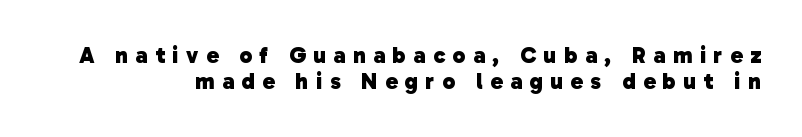
The image shows 23 px bold type; set right-aligned, tight line spacing (1.15x), unusually wide letter spacing (+0.33 em), not underlined.
